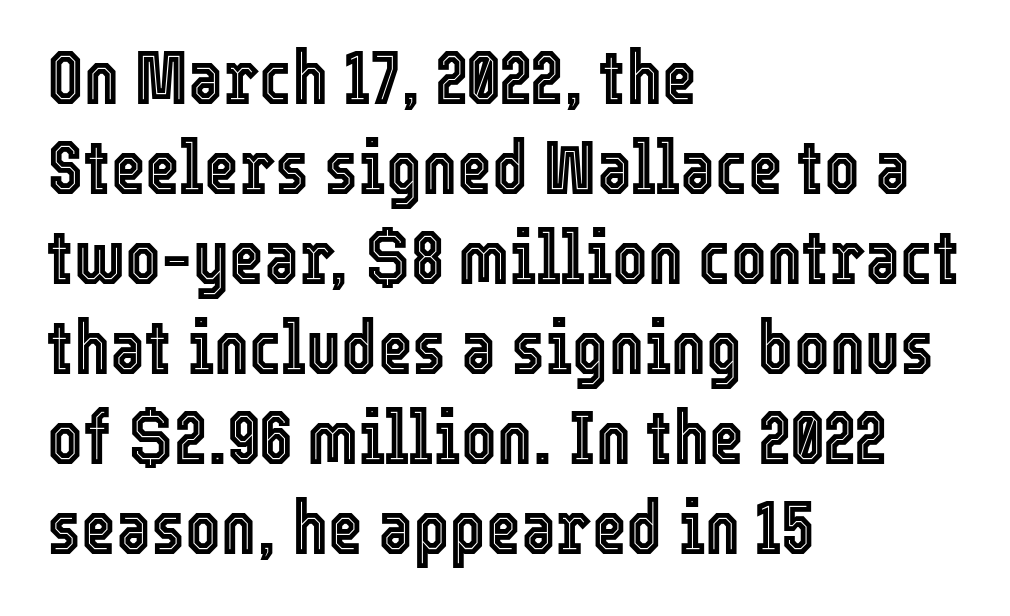
{"italic": "no", "width": "condensed", "x_height": "medium", "monospaced": "no", "underline": "no", "align": "left", "line_spacing_ratio": 1.2, "letter_spacing": "normal", "letter_spacing_em": 0.0, "glyph_px": 75}
